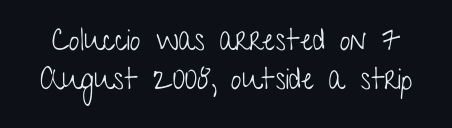
Proportional: the letters do not fall into vertical columns. Short note: letters normally spaced. Stroke terminals: plain, sans-serif. On a weight scale, this lands at 450 or below. Regular leading. If you drew a line through each stem, it would be perfectly vertical.
